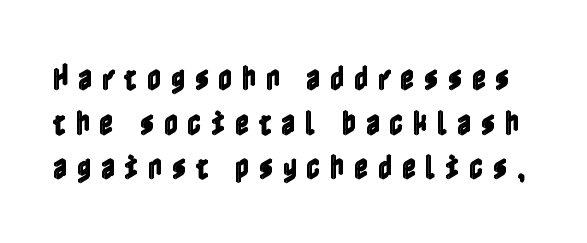
A roman cut, with each character standing at attention. Substantial extra tracking has been applied to these lines. Anything drawn beneath the words? Only blank space. Whoever set this chose a conventional vertical rhythm.
